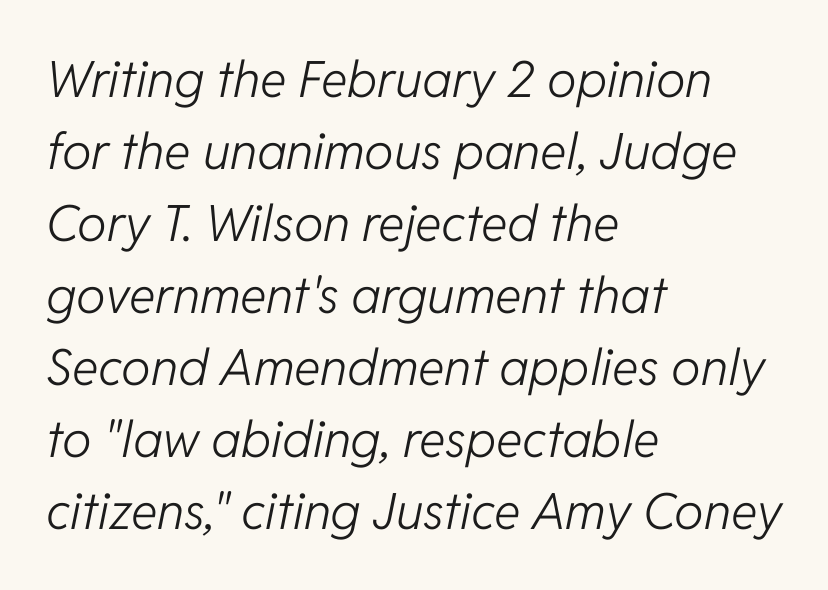
Quick note: underline off. Tracking value appears to be zero — textbook default spacing. Weight class: somewhere from thin through regular. Successive baselines arrive at the customary interval.
